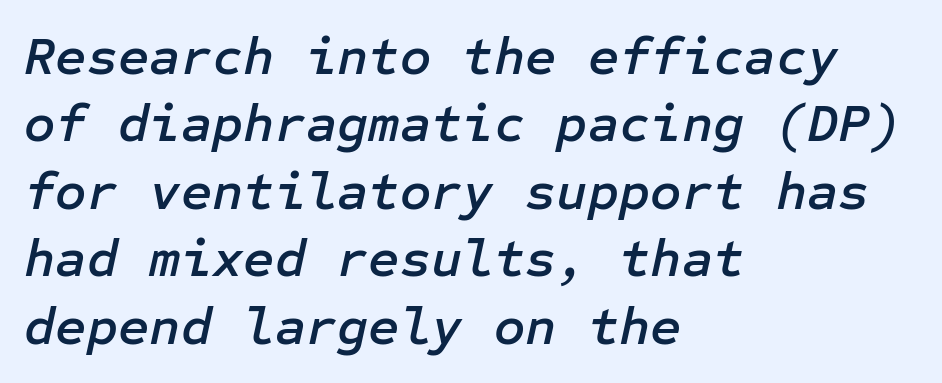
Q: Is the text italic (slanted)? A: Yes, it leans right by about 12 degrees.
Q: Is the text underlined? A: No.
Q: How is the paragraph aligned? A: Left-aligned.
Q: Is the spacing between letters normal or unusually wide? A: Normal.
Q: Is the spacing between lines tight, normal or loose? A: Normal.
Q: Width (condensed, normal, or wide)? A: Normal.
Q: Stroke contrast? A: Low.
Q: x-height? A: Medium.
